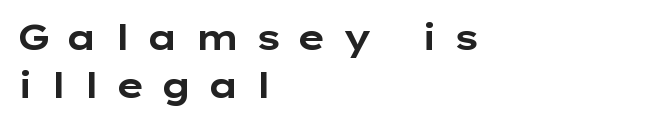
{"serif": "no", "italic": "no", "bold": "yes", "weight": "bold", "width": "wide", "stroke_contrast": "low", "x_height": "medium", "monospaced": "no", "underline": "no", "align": "left", "line_spacing": "normal", "line_spacing_ratio": 1.41, "letter_spacing": "wide", "letter_spacing_em": 0.45, "glyph_px": 34}
